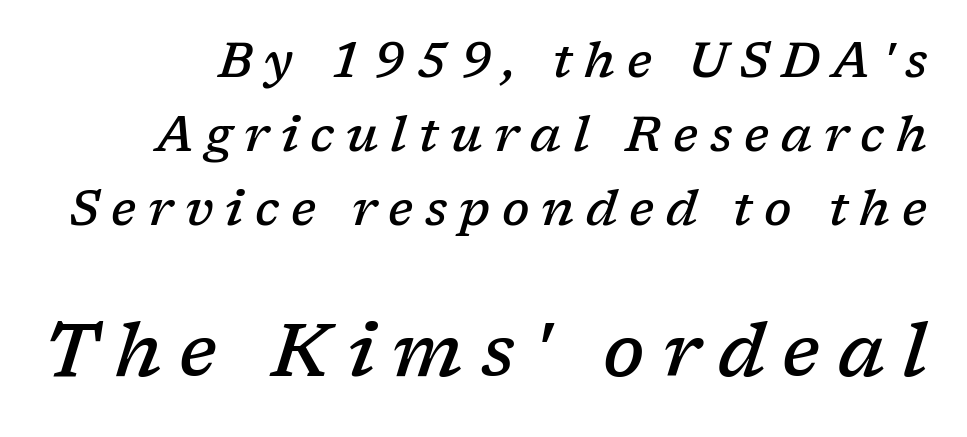
Reading top to bottom, the characters get bigger at the block break. Weight check: semibold — heavier than regular, not quite bold. Does the leading feel generous? No, just average. The face used here has a pronounced slope to its letters.
